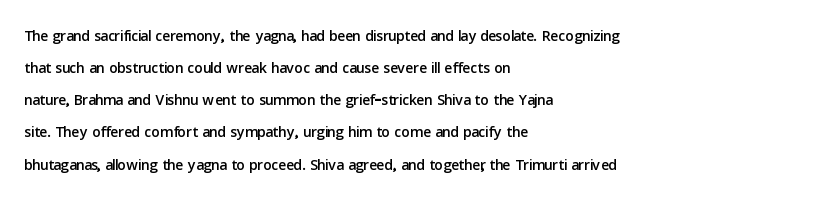
The image shows 21 px text type, upright; set left-aligned, normal line spacing (1.53x), normal letter spacing, not underlined.
